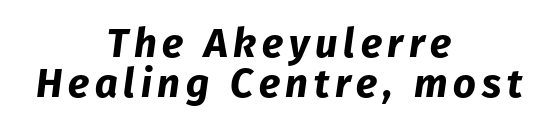
{"italic": "yes", "lean": "right", "slant_degrees": 8, "bold": "yes", "weight": "bold", "width": "normal", "stroke_contrast": "low", "x_height": "medium", "monospaced": "no", "underline": "no", "align": "center", "line_spacing": "tight", "line_spacing_ratio": 1.01, "glyph_px": 40}
